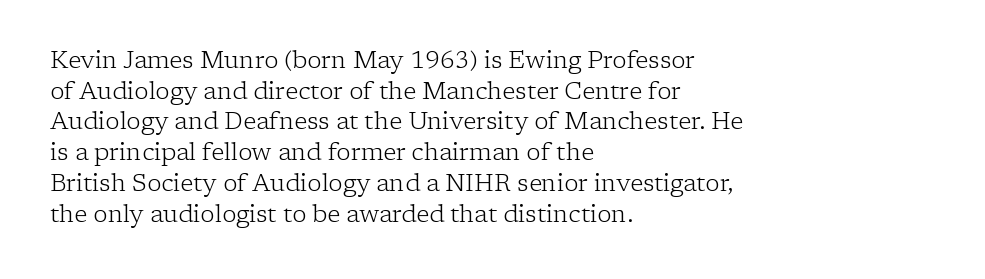
{"italic": "no", "bold": "no", "underline": "no", "align": "left", "line_spacing": "normal", "line_spacing_ratio": 1.28, "letter_spacing": "normal", "letter_spacing_em": 0.0, "glyph_px": 24}
